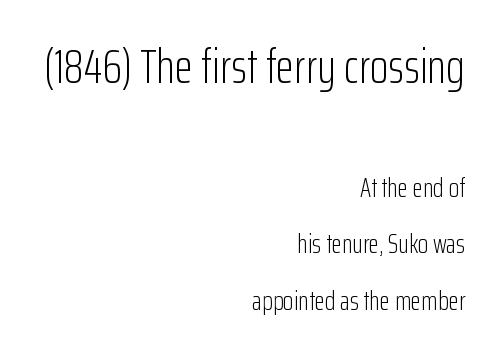
The image shows 48 px light, condensed sans-serif type, upright; set right-aligned, loose line spacing (2.08x), normal letter spacing, not underlined; the first (top) block is 1.78x larger; low stroke contrast and a medium x-height.
